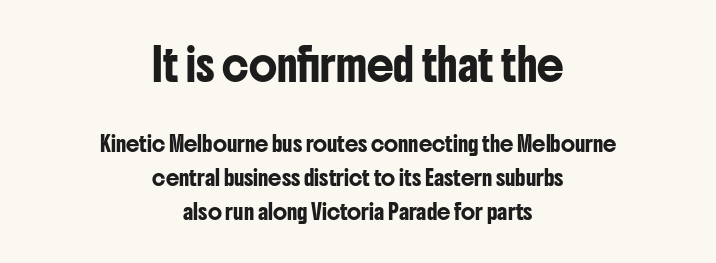
Neither beginnings nor endings align; midpoints do. The letters stand upright; this is a roman face. Reading top to bottom, the characters get smaller at the block break. Regarding serifs, this sample does without them. The gap between lines stays unmarked. Spacing between characters is what you'd get straight out of the box.
